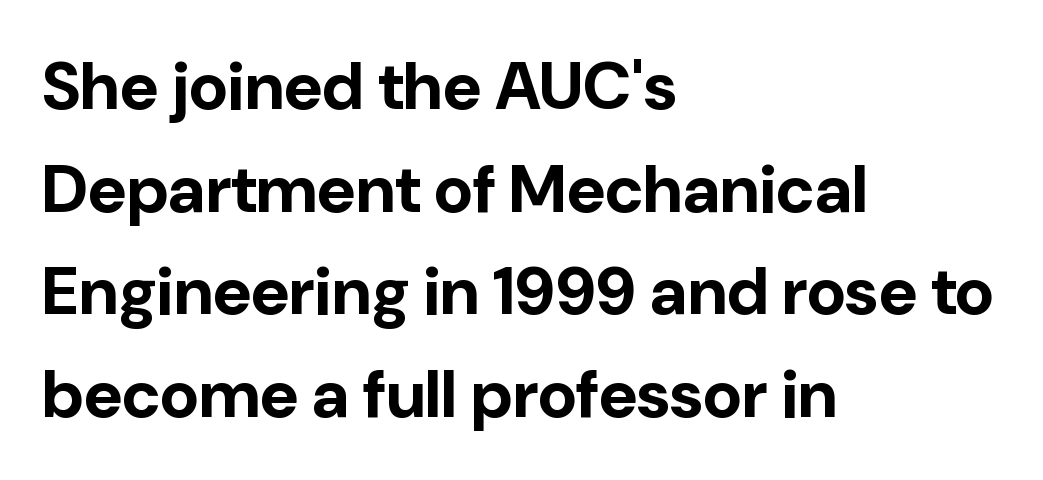
Q: Is the text bold? A: Yes.
Q: Is the text italic (slanted)? A: No, it is upright.
Q: Is the typeface a serif or a sans-serif typeface? A: Sans-serif.
Q: Is the text underlined? A: No.
Q: How is the paragraph aligned? A: Left-aligned.
Q: Is the spacing between letters normal or unusually wide? A: Normal.
Q: Is the spacing between lines tight, normal or loose? A: Normal.
Q: Width (condensed, normal, or wide)? A: Normal.
Q: Stroke contrast? A: Low.
Q: x-height? A: Medium.
Q: Monospaced? A: No.
